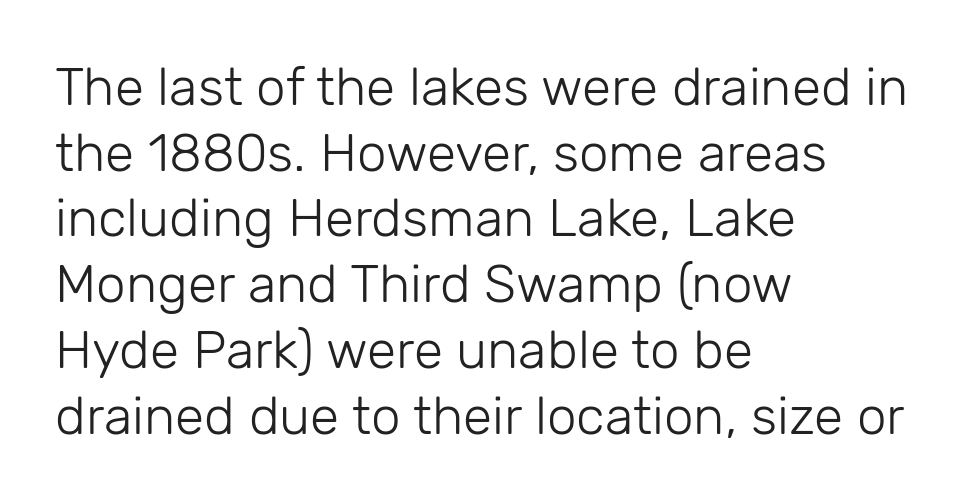
Q: Is the text bold? A: No.
Q: Is the text italic (slanted)? A: No, it is upright.
Q: Is the typeface a serif or a sans-serif typeface? A: Sans-serif.
Q: Is the text underlined? A: No.
Q: How is the paragraph aligned? A: Left-aligned.
Q: Is the spacing between letters normal or unusually wide? A: Normal.
Q: Width (condensed, normal, or wide)? A: Normal.
Q: Stroke contrast? A: Low.
Q: x-height? A: Medium.
Q: Monospaced? A: No.
